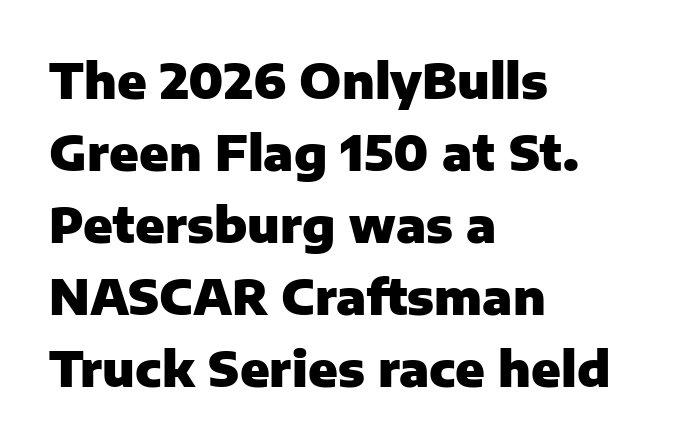
{"serif": "no", "italic": "no", "bold": "yes", "weight": "heavy", "width": "normal", "stroke_contrast": "low", "x_height": "medium", "monospaced": "no", "underline": "no", "align": "left", "line_spacing": "normal", "line_spacing_ratio": 1.5, "letter_spacing": "normal", "letter_spacing_em": 0.0, "glyph_px": 48}
